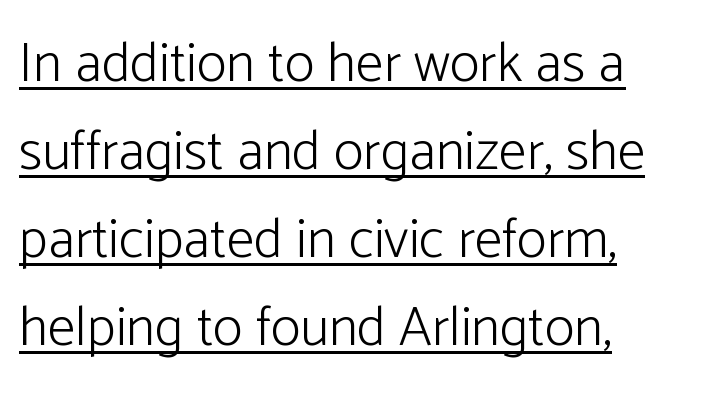
Q: Is the text bold? A: No.
Q: Is the text italic (slanted)? A: No, it is upright.
Q: Is the typeface a serif or a sans-serif typeface? A: Sans-serif.
Q: Is the text underlined? A: Yes.
Q: How is the paragraph aligned? A: Left-aligned.
Q: Is the spacing between letters normal or unusually wide? A: Normal.
Q: Is the spacing between lines tight, normal or loose? A: Normal.
Q: Width (condensed, normal, or wide)? A: Normal.
Q: Stroke contrast? A: Low.
Q: x-height? A: Medium.
Q: Monospaced? A: No.
